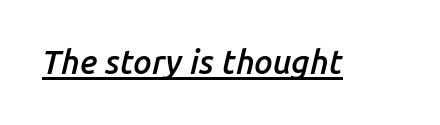
Q: Is the text bold? A: Semi-bold.
Q: Is the text italic (slanted)? A: Yes, it leans right by about 14 degrees.
Q: Is the text underlined? A: Yes.
Q: Is the spacing between letters normal or unusually wide? A: Normal.
Q: Width (condensed, normal, or wide)? A: Normal.
Q: Stroke contrast? A: Low.
Q: x-height? A: Medium.
Q: Monospaced? A: No.
